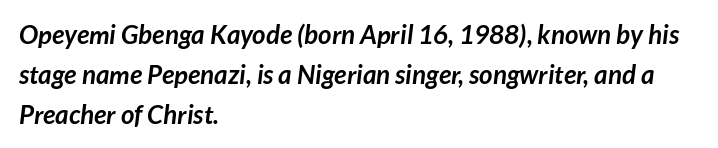
Alignment: flush left. Normally led — the rows are evenly, conventionally spaced. The type is set solid horizontally, with unmodified tracking. Typographic density is high because the face is bold. Check the space under the baseline: it is left empty.
